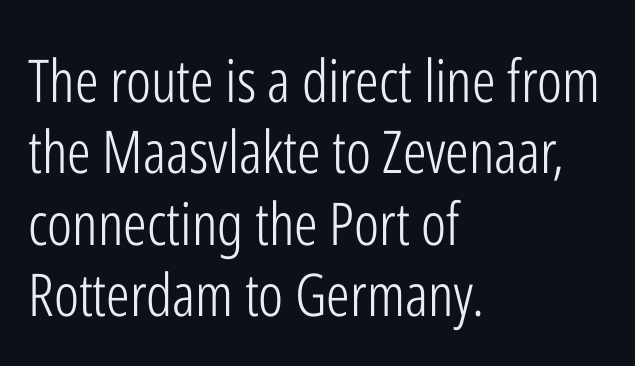
The image shows 59 px light, condensed sans-serif type, upright; set left-aligned, line spacing 1.21x, normal letter spacing, not underlined; low stroke contrast and a medium x-height.
